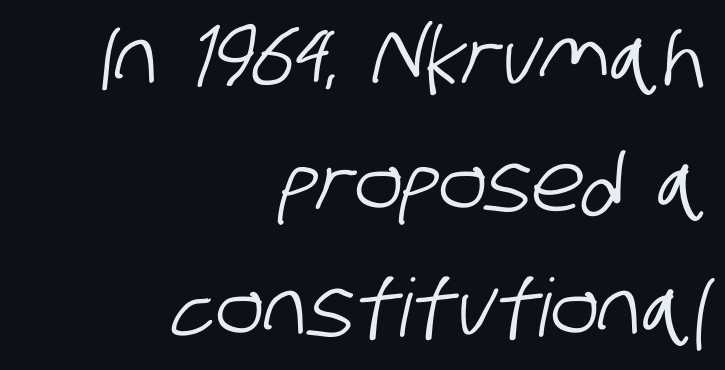
Q: Is the typeface a serif or a sans-serif typeface? A: Sans-serif.
Q: Is the text underlined? A: No.
Q: How is the paragraph aligned? A: Right-aligned.
Q: Is the spacing between letters normal or unusually wide? A: Normal.
Q: Is the spacing between lines tight, normal or loose? A: Normal.
Q: Width (condensed, normal, or wide)? A: Condensed.
Q: Stroke contrast? A: Low.
Q: x-height? A: Large.
Q: Monospaced? A: No.
